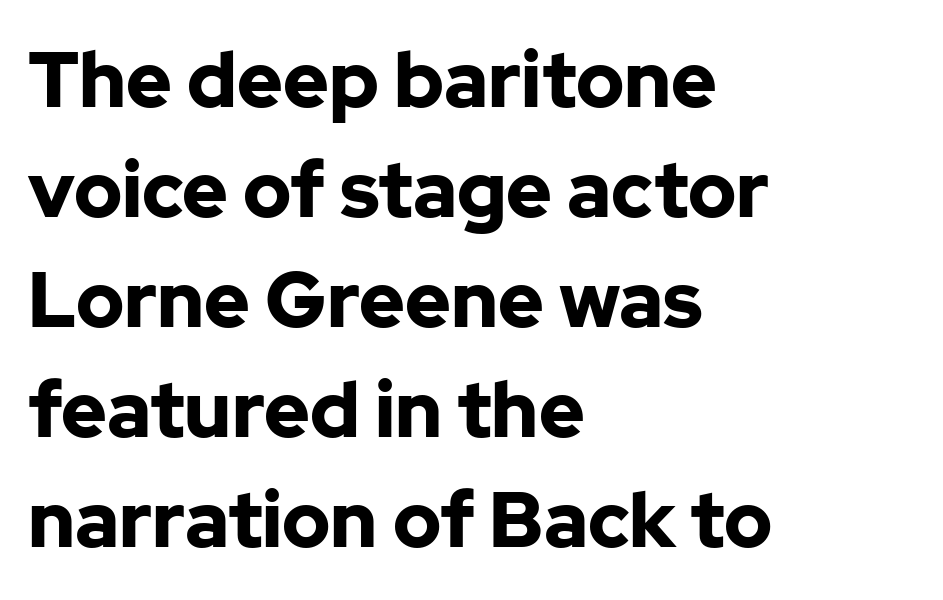
I'd describe the lettering as bold — thick and assertive. The string is rendered with underlining switched off. No feet cap the strokes, marking this as sans-serif type. Spacing between characters is what you'd get straight out of the box.
